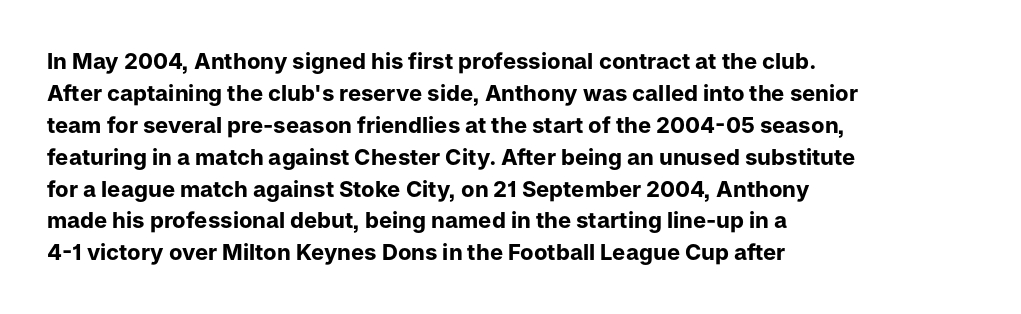
{"italic": "no", "bold": "yes", "underline": "no", "align": "left", "line_spacing": "normal", "line_spacing_ratio": 1.45, "letter_spacing": "normal", "letter_spacing_em": 0.0, "glyph_px": 22}
